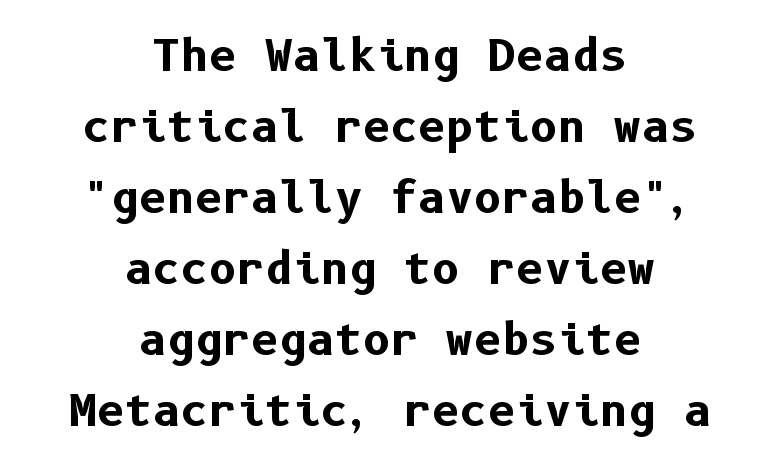
Q: Is the text bold? A: Yes.
Q: Is the text italic (slanted)? A: No, it is upright.
Q: Is the typeface a serif or a sans-serif typeface? A: Sans-serif.
Q: Is the text underlined? A: No.
Q: How is the paragraph aligned? A: Centered.
Q: Is the spacing between letters normal or unusually wide? A: Normal.
Q: Is the spacing between lines tight, normal or loose? A: Normal.
Q: Width (condensed, normal, or wide)? A: Normal.
Q: Stroke contrast? A: Low.
Q: x-height? A: Medium.
